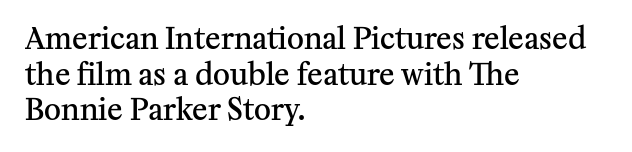
{"serif": "yes", "italic": "no", "bold": "semi", "weight": "semibold", "width": "normal", "stroke_contrast": "medium", "x_height": "medium", "monospaced": "no", "underline": "no", "align": "left", "line_spacing_ratio": 1.23, "letter_spacing": "normal", "letter_spacing_em": 0.0, "glyph_px": 29}
